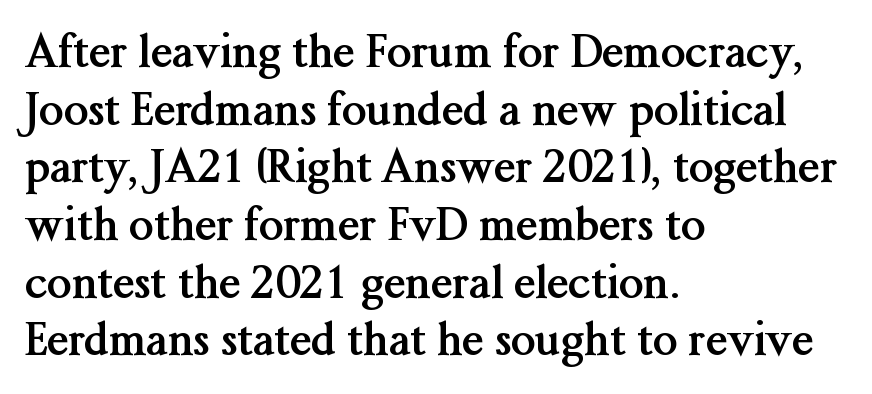
You could not count columns in this text — the font is proportionally spaced. A serif font was chosen for this passage. The space directly below the letters is spotless. Line starts are locked; line ends wander. Typesetter's note: full bold, strokes at maximum text heaviness.
